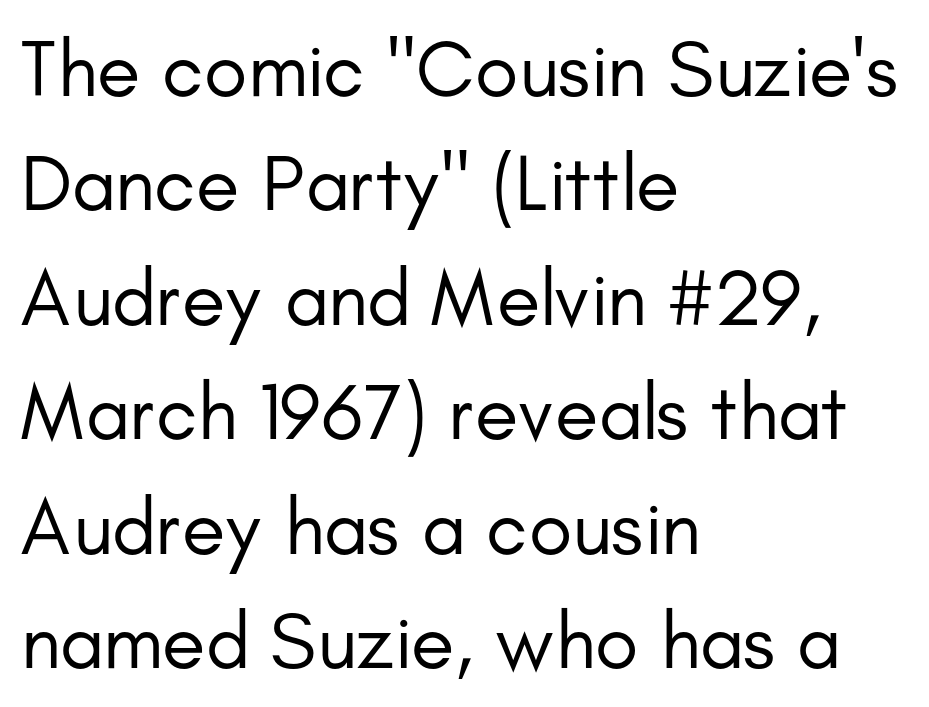
The image shows 80 px regular-weight sans-serif type, upright; set left-aligned, normal line spacing (1.43x), normal letter spacing, not underlined; low stroke contrast and a small x-height.
